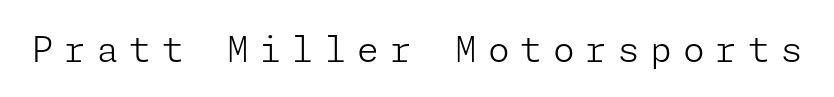
Q: Is the text bold? A: No.
Q: Is the text italic (slanted)? A: No, it is upright.
Q: Is the typeface a serif or a sans-serif typeface? A: Sans-serif.
Q: Is the text underlined? A: No.
Q: Is the spacing between letters normal or unusually wide? A: Unusually wide.
Q: Width (condensed, normal, or wide)? A: Normal.
Q: Stroke contrast? A: Low.
Q: x-height? A: Medium.
